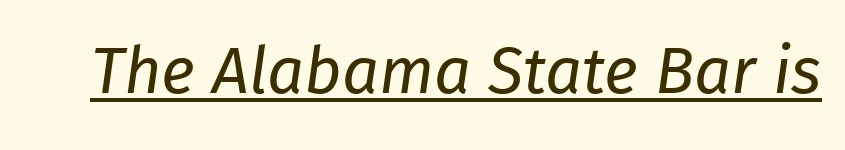
The image shows 65 px regular-weight type, italic (leaning right); set normal letter spacing, underlined; low stroke contrast and a medium x-height.
